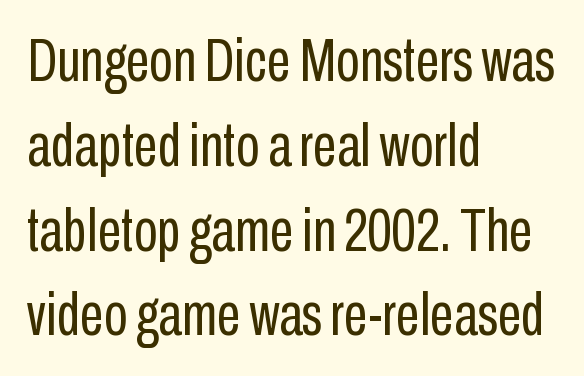
The rendering anchors every line to the left-hand side. Note the varied advance widths — an 'i' is clearly narrower than an 'm'. The characters are drawn with everyday or finer stroke widths. The passage shown stacks its lines at a standard gap. Is this a sans? Yes — the strokes have no serifs. Beneath every word, the page is bare.
